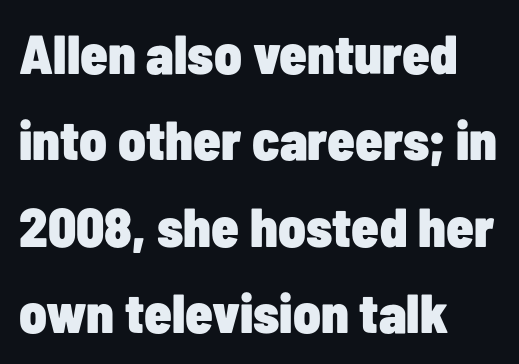
The image shows 55 px heavy, condensed sans-serif type, upright; set left-aligned, normal line spacing (1.57x), normal letter spacing, not underlined; low stroke contrast and a medium x-height.
